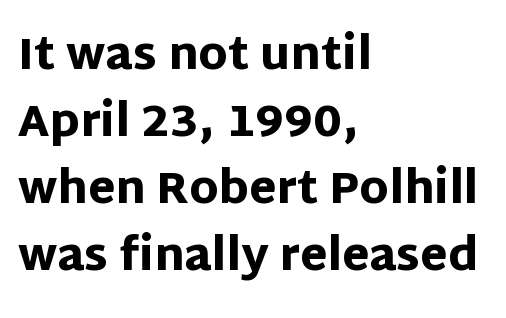
{"serif": "no", "italic": "no", "bold": "yes", "weight": "heavy", "width": "normal", "stroke_contrast": "low", "x_height": "large", "monospaced": "no", "underline": "no", "align": "left", "line_spacing": "normal", "line_spacing_ratio": 1.52, "letter_spacing": "normal", "letter_spacing_em": 0.0, "glyph_px": 44}
